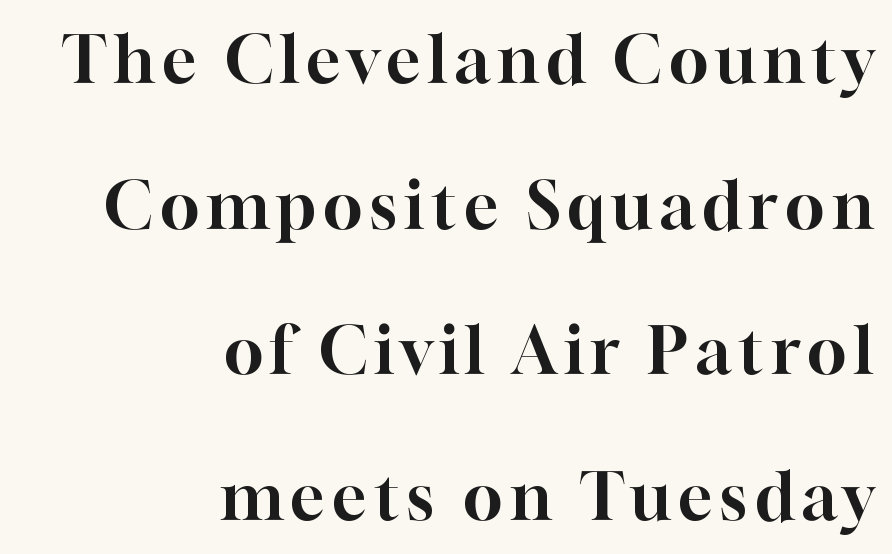
The image shows 65 px serif type, upright; set right-aligned, loose line spacing (2.24x), not underlined; high stroke contrast and a medium x-height.
